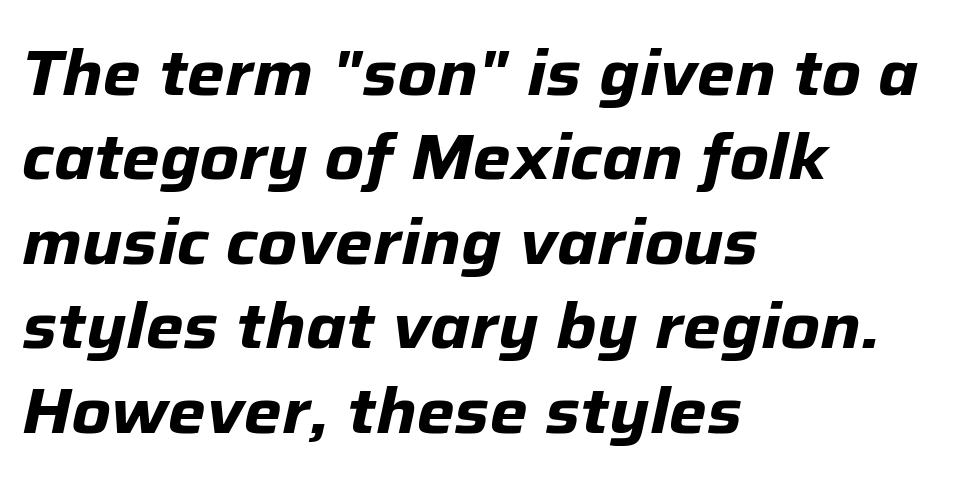
The image shows 64 px bold type, italic (leaning right); set left-aligned, normal line spacing (1.32x), normal letter spacing, not underlined; low stroke contrast and a medium x-height.
